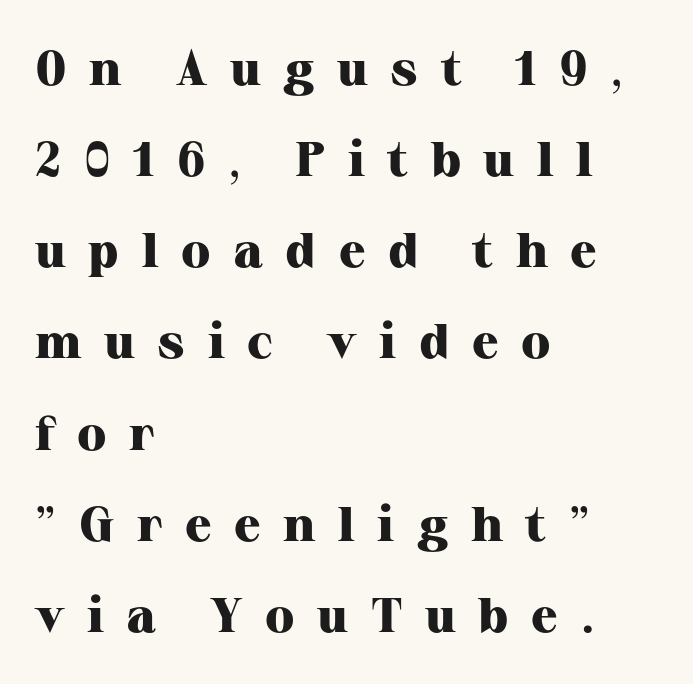
This sample uses a serif face. Substantial extra tracking has been applied to these lines. These lines are rendered in a variable-pitch font. Any mark beneath the type? The region is blank. The face used here has the dense, thick strokes of a bold. A classic flush-left, rag-right setting is used for this passage.
